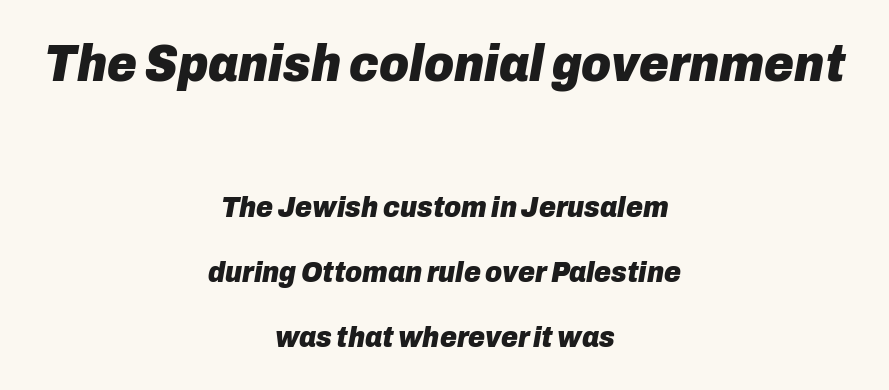
What weight is shown? A full bold with thick strokes. This layout puts the oversized block above and the modest block below. Slanted lettering throughout. The passage shown is typed in a proportional face where columns would drift. The passage shown stacks its lines with a broad gap. Students, note that the glyphs here touch the page at normal intervals.
